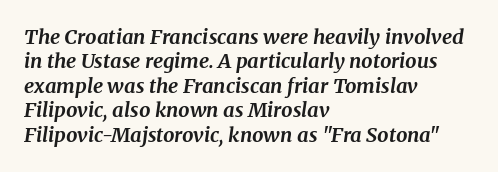
The image shows 20 px bold type, italic (leaning right); set left-aligned, line spacing 1.22x, normal letter spacing, not underlined.
